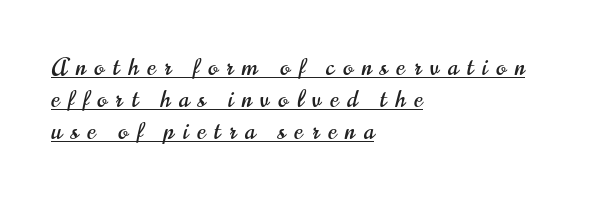
Q: Is the text italic (slanted)? A: Yes.
Q: Is the text underlined? A: Yes.
Q: How is the paragraph aligned? A: Left-aligned.
Q: Is the spacing between letters normal or unusually wide? A: Unusually wide.
Q: Is the spacing between lines tight, normal or loose? A: Normal.
